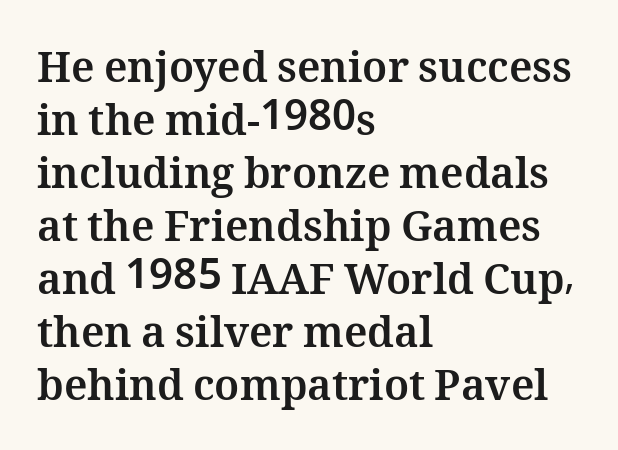
The image shows 42 px bold type, upright; set left-aligned, normal line spacing (1.26x), normal letter spacing, not underlined; medium stroke contrast and a medium x-height.
